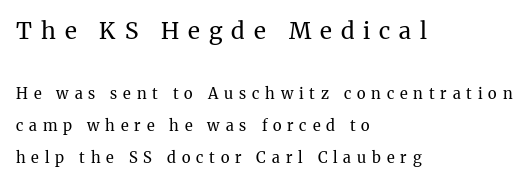
Q: Is the text bold? A: No.
Q: Is the text italic (slanted)? A: No, it is upright.
Q: Is the text underlined? A: No.
Q: How is the paragraph aligned? A: Left-aligned.
Q: Is the spacing between letters normal or unusually wide? A: Unusually wide.
Q: Is the spacing between lines tight, normal or loose? A: Loose.
Q: Which block of text is set in a larger size, the first (top) or the second (bottom)? A: The first (top) one.
